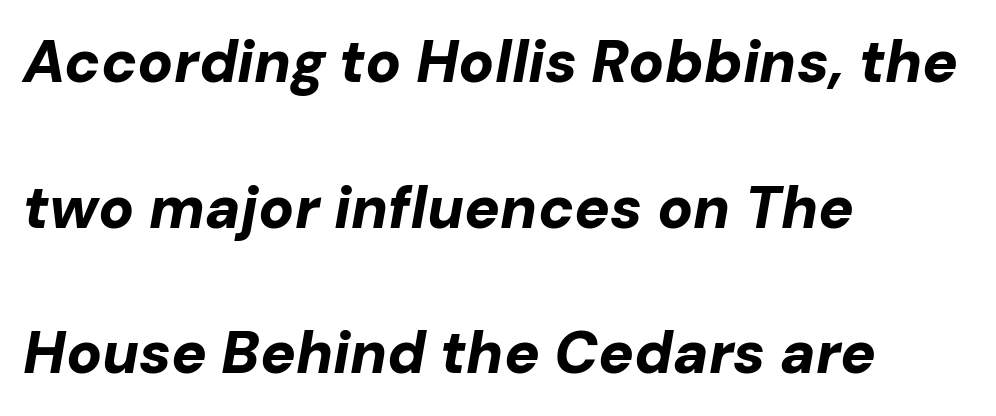
Q: Is the text bold? A: Yes.
Q: Is the text italic (slanted)? A: Yes, it leans right by about 10 degrees.
Q: Is the text underlined? A: No.
Q: How is the paragraph aligned? A: Left-aligned.
Q: Is the spacing between letters normal or unusually wide? A: Normal.
Q: Is the spacing between lines tight, normal or loose? A: Loose.
Q: Width (condensed, normal, or wide)? A: Normal.
Q: Stroke contrast? A: Low.
Q: x-height? A: Medium.
Q: Monospaced? A: No.
